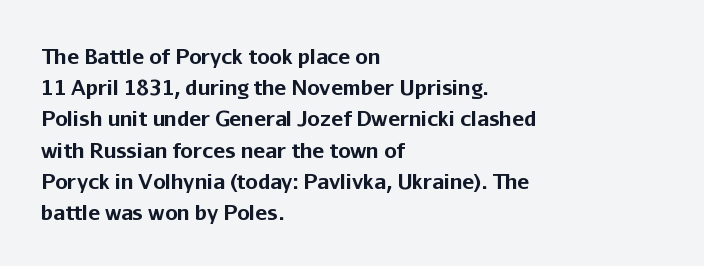
Beneath every word, the page is bare. The letterforms sit shoulder to shoulder at normal distance. The typesetter chose a ragged-right arrangement here. What weight is shown? A full bold with thick strokes.
